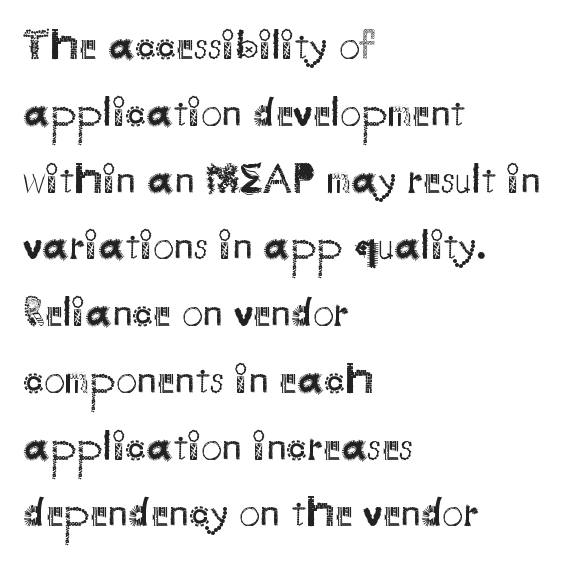
The image shows 42 px regular-weight sans-serif type, upright; set left-aligned, normal line spacing (1.59x), normal letter spacing, not underlined; medium stroke contrast and a small x-height.
